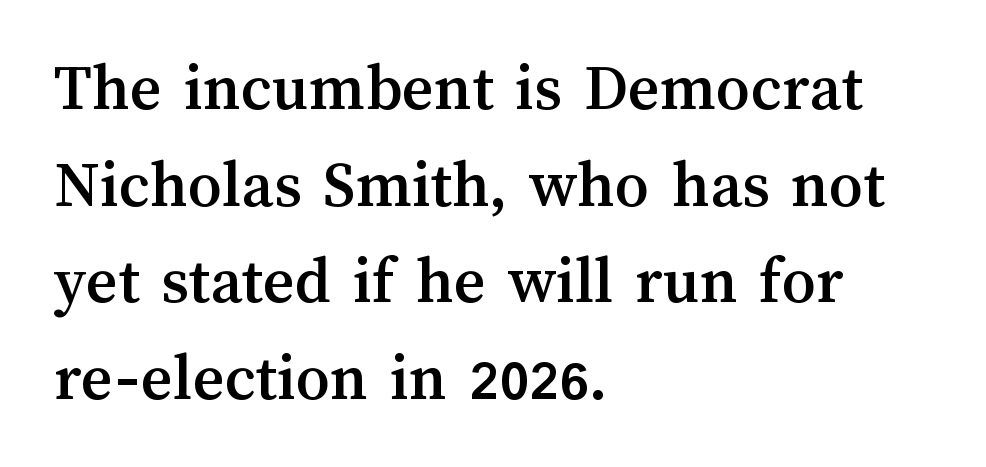
What's the leading like? Ordinary, nothing unusual. The letters advance in unequal steps, a hallmark of proportional type. Does the copy run flush right? No — it runs flush left. When letters stand straight like this, we call the style roman or upright. The face used here is rendered with its standard letterfit. Type without underlining.
